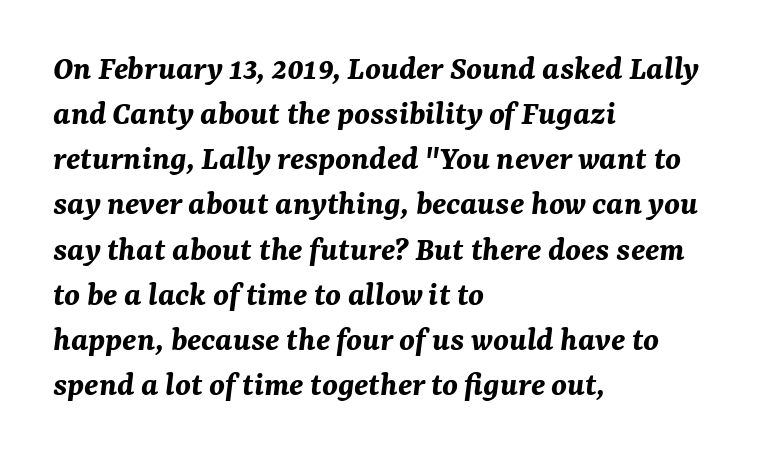
This rendering leaves character spacing at its baseline value. Yep, that's italic — everything's leaning. Compared with an ordinary text face, these strokes are far heavier — a full bold. Caption: multi-line text, flush left, ragged right. Lines of text with bare space underneath. The passage shown is typed in a proportional face where columns would drift.
